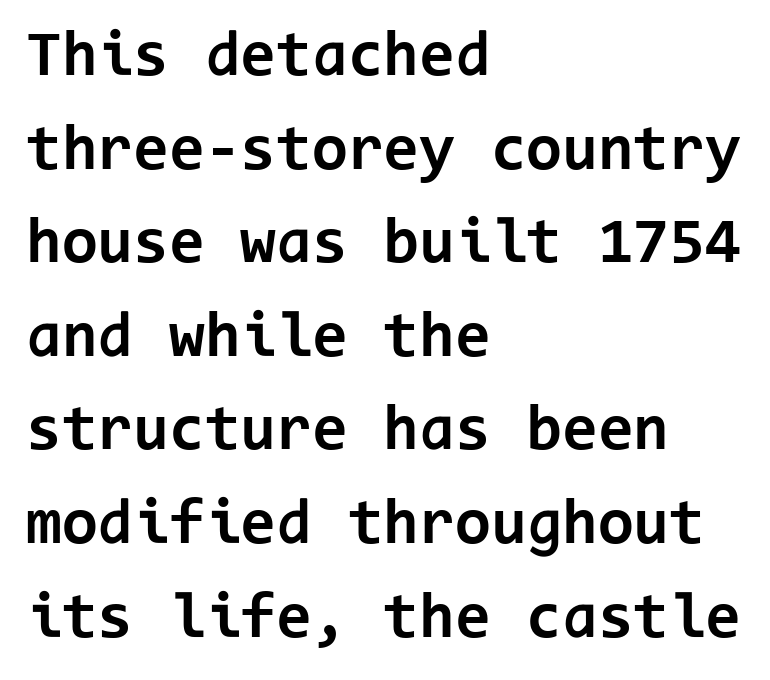
Q: Is the text bold? A: Yes.
Q: Is the text italic (slanted)? A: No, it is upright.
Q: Is the typeface a serif or a sans-serif typeface? A: Sans-serif.
Q: Is the text underlined? A: No.
Q: How is the paragraph aligned? A: Left-aligned.
Q: Is the spacing between letters normal or unusually wide? A: Normal.
Q: Is the spacing between lines tight, normal or loose? A: Normal.
Q: Width (condensed, normal, or wide)? A: Normal.
Q: Stroke contrast? A: Low.
Q: x-height? A: Medium.
Q: Monospaced? A: Yes.
